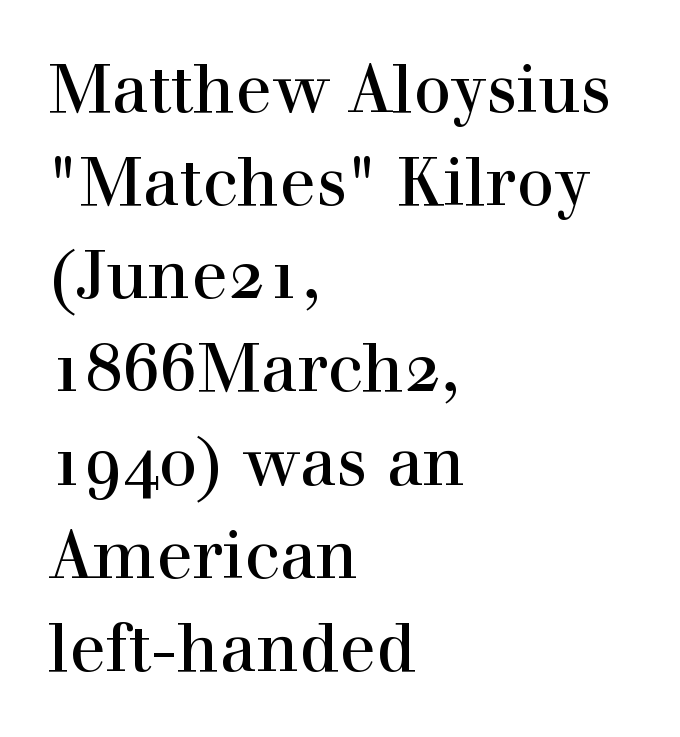
Q: Is the text italic (slanted)? A: No, it is upright.
Q: Is the typeface a serif or a sans-serif typeface? A: Serif.
Q: Is the text underlined? A: No.
Q: How is the paragraph aligned? A: Left-aligned.
Q: Is the spacing between letters normal or unusually wide? A: Normal.
Q: Is the spacing between lines tight, normal or loose? A: Normal.
Q: Width (condensed, normal, or wide)? A: Normal.
Q: x-height? A: Medium.
Q: Monospaced? A: No.
